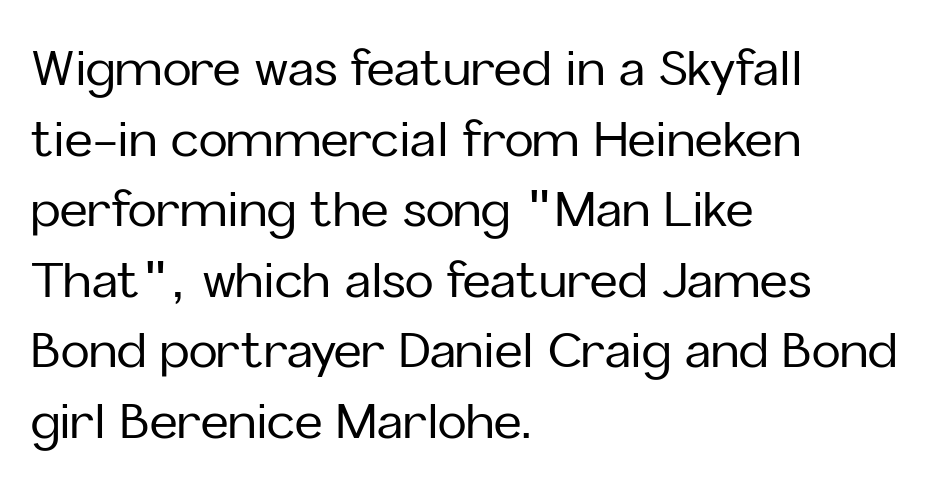
Q: Is the text italic (slanted)? A: No, it is upright.
Q: Is the typeface a serif or a sans-serif typeface? A: Sans-serif.
Q: Is the text underlined? A: No.
Q: How is the paragraph aligned? A: Left-aligned.
Q: Is the spacing between letters normal or unusually wide? A: Normal.
Q: Is the spacing between lines tight, normal or loose? A: Normal.
Q: Width (condensed, normal, or wide)? A: Normal.
Q: Stroke contrast? A: Low.
Q: x-height? A: Medium.
Q: Monospaced? A: No.
